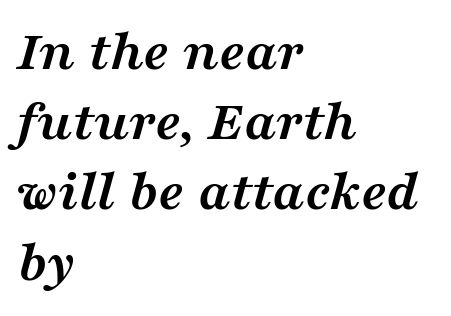
The line texture is even and compact thanks to regular tracking. Glance below the letters and you will spot only blank space. The setting favours the left margin, as ordinary paragraphs usually do. The font is running at its bold setting. Are there feet on the stems? There are — it's a serif. This sample has the flowing, uneven cadence of proportional lettering.
